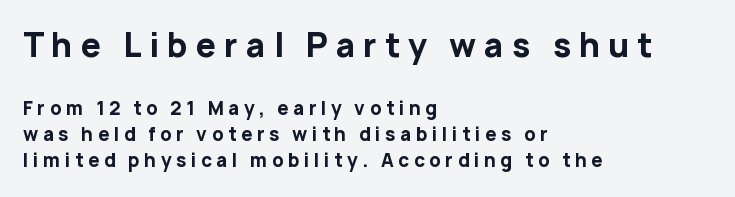
A normal amount of white space separates one row of letters from the next. A full-strength bold gives these letters their thick strokes. Caption: multi-line text, flush left, ragged right. Characters remain perfectly vertical along every line. The tracking jumps out immediately: characters are airy and widely separated.
